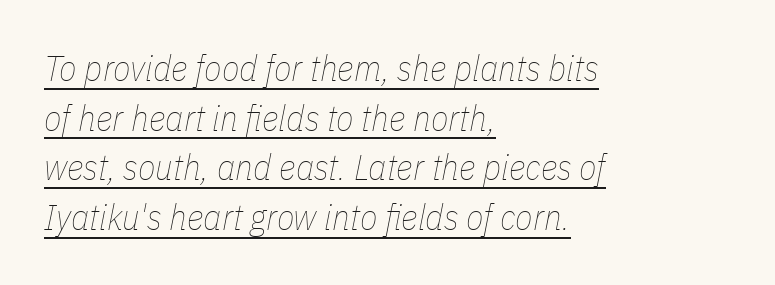
The image shows 36 px thin, condensed type, italic (leaning right); set left-aligned, normal line spacing (1.38x), normal letter spacing, underlined; low stroke contrast and a medium x-height.
